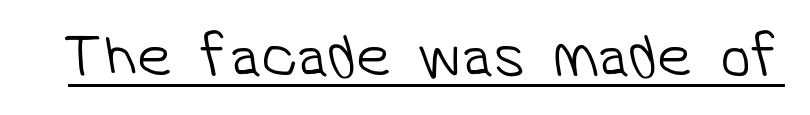
Q: Is the text bold? A: No.
Q: Is the typeface a serif or a sans-serif typeface? A: Sans-serif.
Q: Is the text underlined? A: Yes.
Q: Is the spacing between letters normal or unusually wide? A: Normal.
Q: Width (condensed, normal, or wide)? A: Normal.
Q: Stroke contrast? A: Low.
Q: x-height? A: Medium.
Q: Monospaced? A: No.
